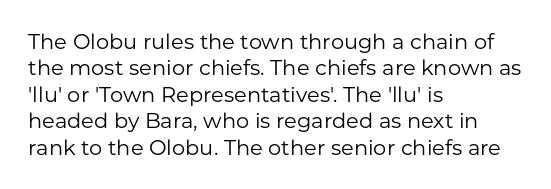
{"italic": "no", "bold": "no", "underline": "no", "align": "left", "line_spacing": "normal", "line_spacing_ratio": 1.26, "letter_spacing": "normal", "letter_spacing_em": 0.0, "glyph_px": 21}
